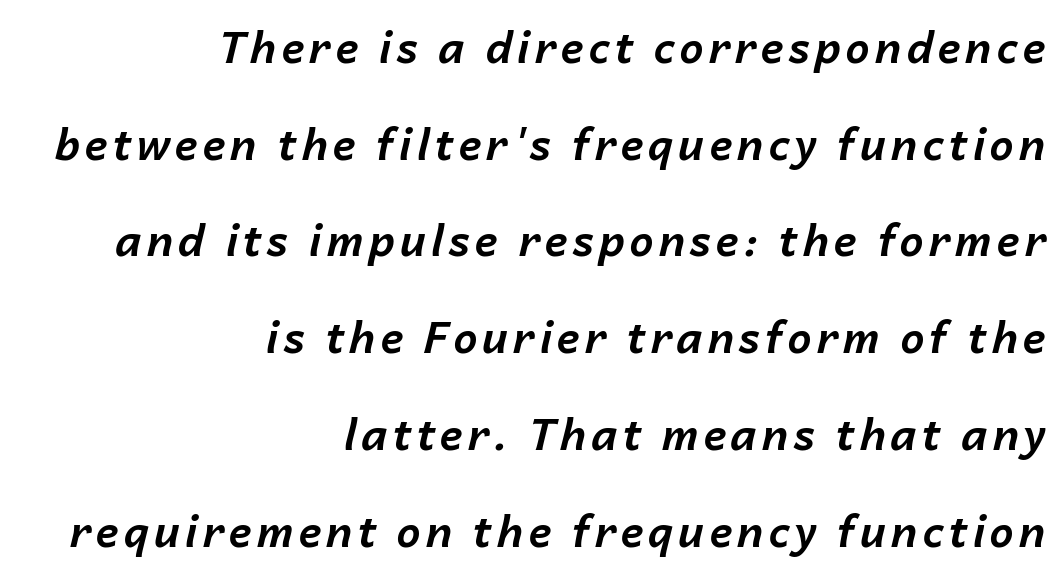
The image shows 43 px bold type, italic (leaning right); set right-aligned, loose line spacing (2.25x), not underlined; low stroke contrast and a medium x-height.
